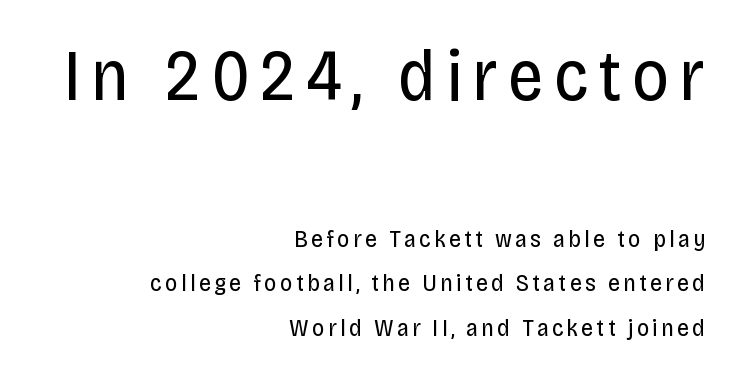
The image shows 72 px regular-weight, condensed sans-serif type, upright; set right-aligned, line spacing 1.85x, not underlined; the first (top) block is 3.0x larger; low stroke contrast and a large x-height.
